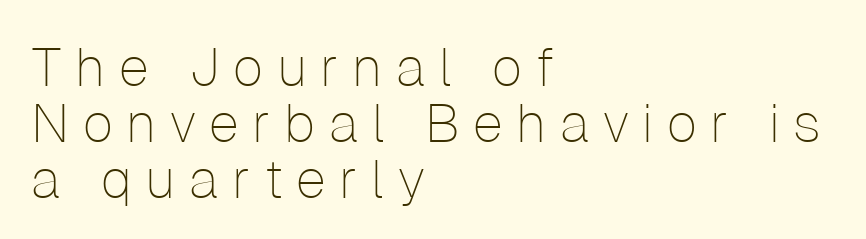
Q: Is the text bold? A: No.
Q: Is the text italic (slanted)? A: No, it is upright.
Q: Is the typeface a serif or a sans-serif typeface? A: Sans-serif.
Q: Is the text underlined? A: No.
Q: How is the paragraph aligned? A: Left-aligned.
Q: Is the spacing between letters normal or unusually wide? A: Unusually wide.
Q: Is the spacing between lines tight, normal or loose? A: Tight.
Q: Width (condensed, normal, or wide)? A: Normal.
Q: Stroke contrast? A: Low.
Q: x-height? A: Medium.
Q: Monospaced? A: No.
